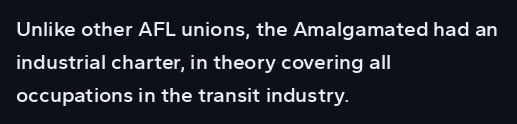
The image shows 21 px text type, upright; set left-aligned, normal line spacing (1.57x), normal letter spacing, not underlined.
